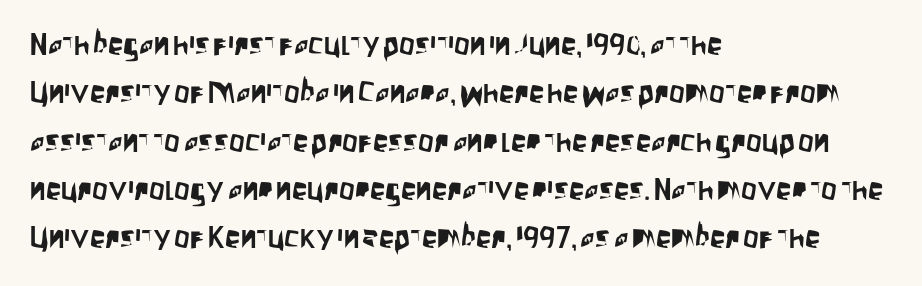
Compared with a centered layout, this one pins lines to the left instead. These lines sit exactly where default settings would place them. Serifs: no, the terminals of the letterforms are clean. The words here are not underlined.
